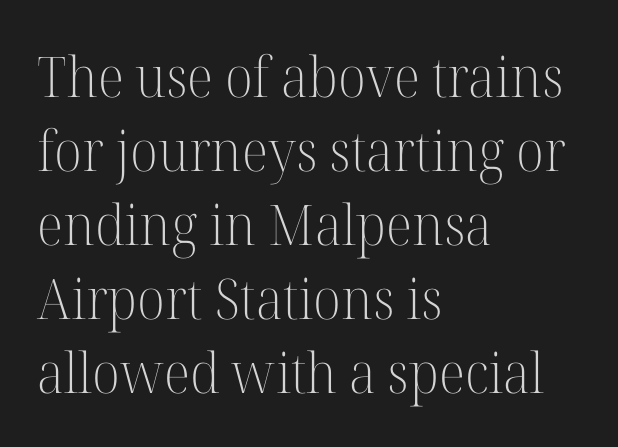
Leading matches the norm, producing a regular column. What kind of face is this? One with serifs. Does extra space separate the letters? No, they use regular spacing. Each letter keeps its own natural width here, so spacing adapts to shape.
